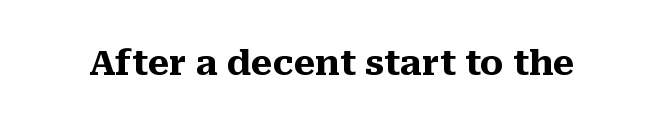
{"serif": "yes", "italic": "no", "bold": "yes", "weight": "heavy", "width": "normal", "stroke_contrast": "medium", "x_height": "medium", "monospaced": "no", "underline": "no", "letter_spacing": "normal", "letter_spacing_em": 0.0, "glyph_px": 35}
